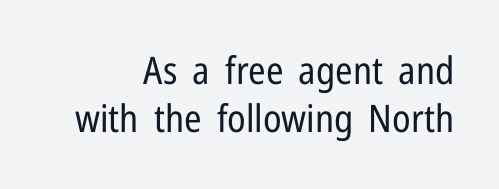
The image shows 38 px regular-weight, condensed sans-serif type, upright; set right-aligned, normal line spacing (1.26x), normal letter spacing, not underlined; low stroke contrast and a medium x-height.
